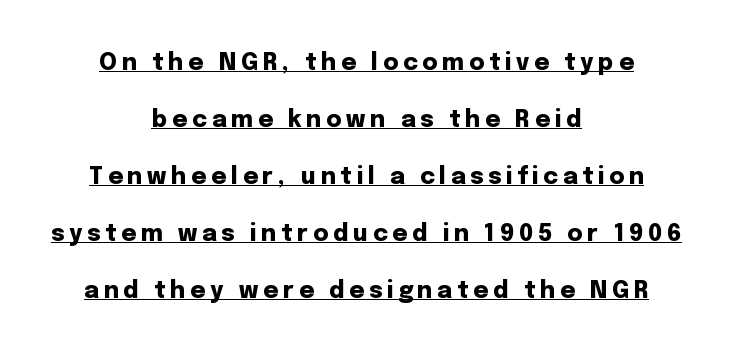
{"italic": "no", "bold": "yes", "underline": "yes", "align": "center", "line_spacing": "loose", "line_spacing_ratio": 2.48, "letter_spacing": "wide", "letter_spacing_em": 0.21, "glyph_px": 23}
